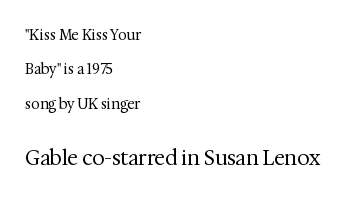
Q: Is the text bold? A: No.
Q: Is the text italic (slanted)? A: No, it is upright.
Q: Is the text underlined? A: No.
Q: How is the paragraph aligned? A: Left-aligned.
Q: Is the spacing between letters normal or unusually wide? A: Normal.
Q: Is the spacing between lines tight, normal or loose? A: Loose.
Q: Which block of text is set in a larger size, the first (top) or the second (bottom)? A: The second (bottom) one.
